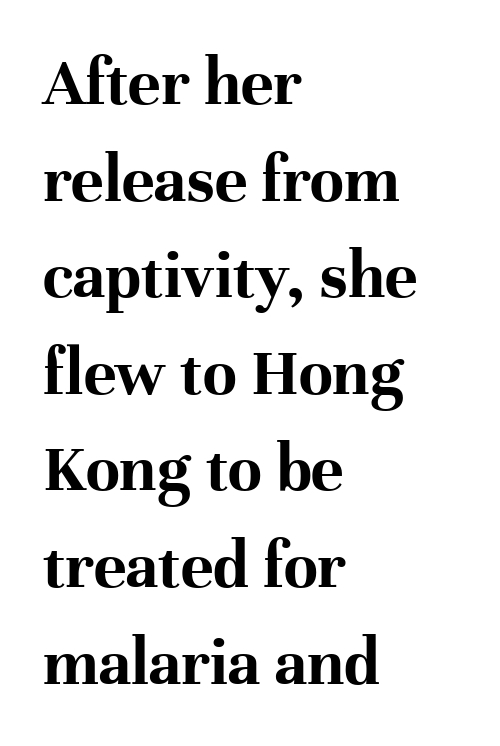
The image shows 69 px bold serif type, upright; set left-aligned, normal line spacing (1.4x), normal letter spacing, not underlined; high stroke contrast and a medium x-height.
